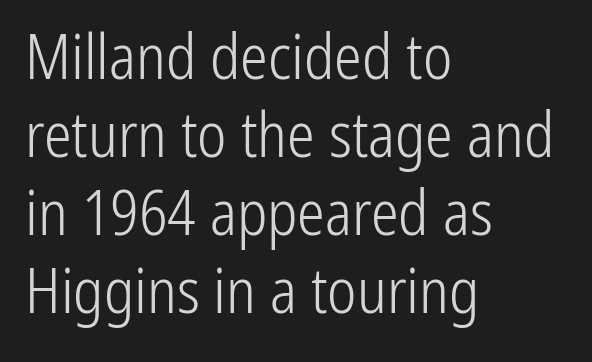
{"serif": "no", "italic": "no", "bold": "no", "weight": "light", "width": "condensed", "stroke_contrast": "low", "x_height": "medium", "monospaced": "no", "underline": "no", "align": "left", "line_spacing": "normal", "line_spacing_ratio": 1.26, "letter_spacing": "normal", "letter_spacing_em": 0.0, "glyph_px": 62}
